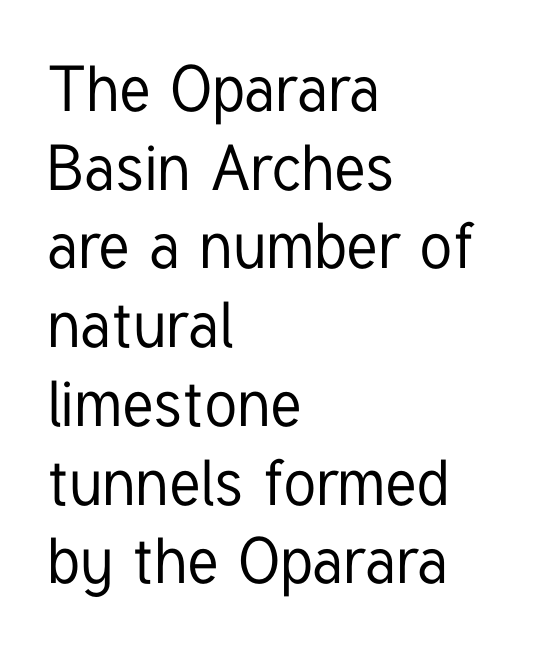
No extra tracking has been applied to these lines. The space directly below the letters is spotless. Nope, not italic — everything's standing straight. Each letter keeps its own natural width here, so spacing adapts to shape. The designer went with a sans here, leaving each stem footless. Every row of glyphs begins at an identical x-position on the left.
